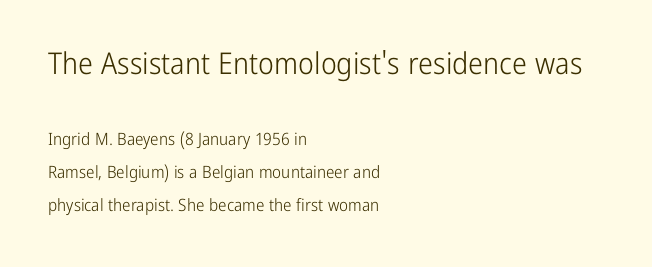
Q: Is the text bold? A: No.
Q: Is the text italic (slanted)? A: No, it is upright.
Q: Is the typeface a serif or a sans-serif typeface? A: Sans-serif.
Q: Is the text underlined? A: No.
Q: How is the paragraph aligned? A: Left-aligned.
Q: Is the spacing between letters normal or unusually wide? A: Normal.
Q: Is the spacing between lines tight, normal or loose? A: Loose.
Q: Which block of text is set in a larger size, the first (top) or the second (bottom)? A: The first (top) one.
Q: Width (condensed, normal, or wide)? A: Condensed.
Q: Stroke contrast? A: Low.
Q: x-height? A: Medium.
Q: Monospaced? A: No.
